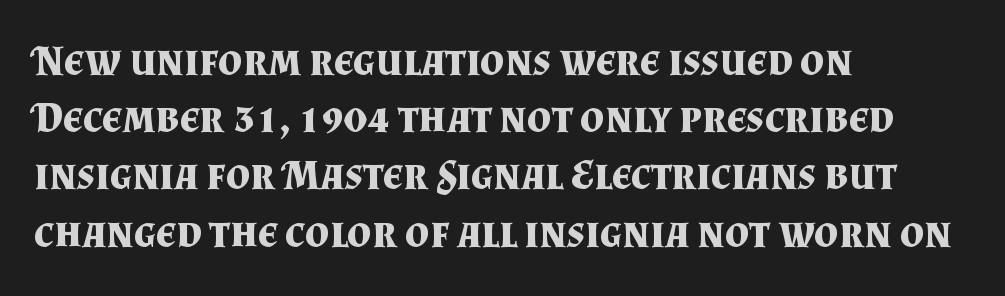
Q: Is the text bold? A: Yes.
Q: Is the text italic (slanted)? A: No, it is upright.
Q: Is the typeface a serif or a sans-serif typeface? A: Serif.
Q: Is the text underlined? A: No.
Q: How is the paragraph aligned? A: Left-aligned.
Q: Is the spacing between letters normal or unusually wide? A: Normal.
Q: Is the spacing between lines tight, normal or loose? A: Normal.
Q: Width (condensed, normal, or wide)? A: Normal.
Q: Stroke contrast? A: Medium.
Q: x-height? A: Small.
Q: Monospaced? A: No.
